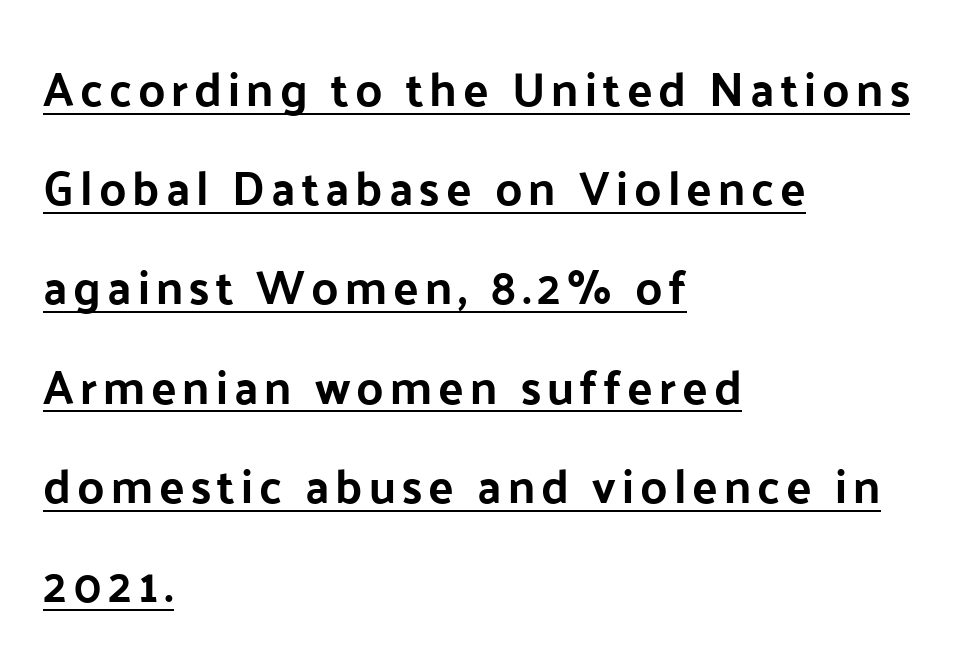
These lines stand farther apart than default settings would place them. Glance below the letters and you will spot a drawn line. Ordinary non-slanted type is in use. This is sans-serif lettering, the kind often seen on screens and signage.
